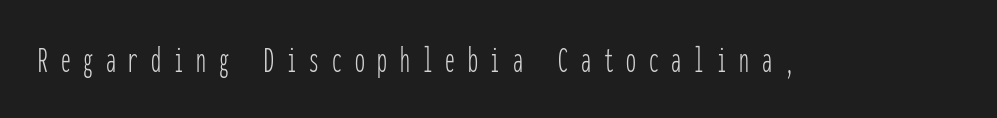
The image shows 39 px thin, condensed sans-serif type, upright, monospaced; set unusually wide letter spacing (+0.33 em), not underlined; low stroke contrast and a medium x-height.
